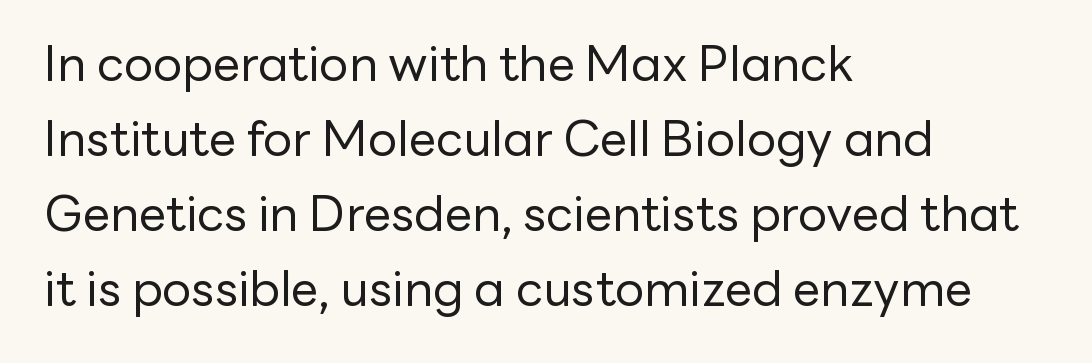
{"serif": "no", "italic": "no", "bold": "no", "weight": "regular", "width": "normal", "stroke_contrast": "low", "x_height": "medium", "monospaced": "no", "underline": "no", "align": "left", "line_spacing": "normal", "line_spacing_ratio": 1.53, "letter_spacing": "normal", "letter_spacing_em": 0.0, "glyph_px": 49}
